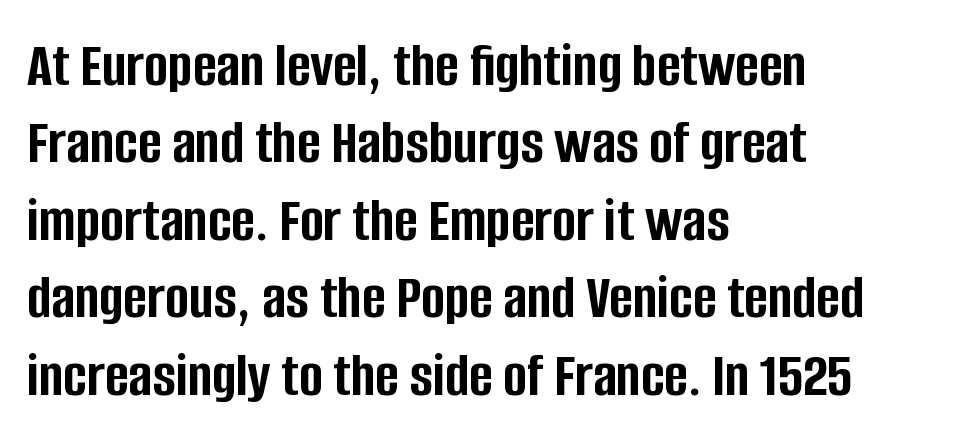
Italic? Not at all — the glyphs are vertical. The text was rendered using a sans face with plain stroke endings. Look at the tracking — it's just the regular setting, nothing added. Short and long lines alike share a common starting point at left. Heft: maximum for text — a bold. This sample has the flowing, uneven cadence of proportional lettering.
